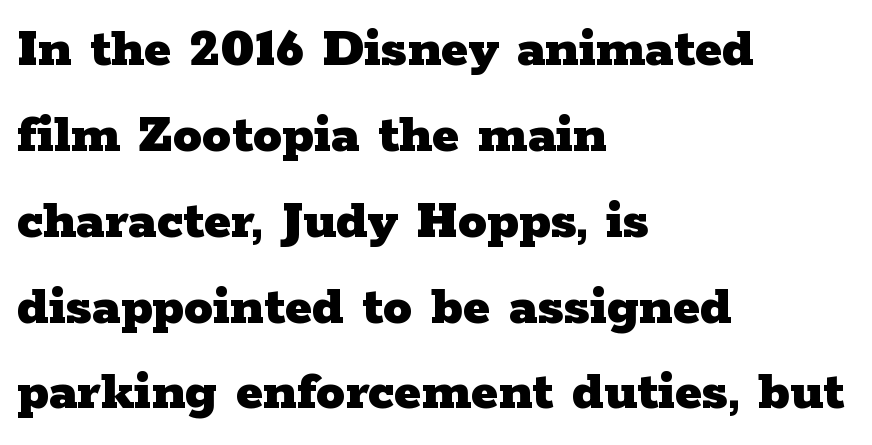
A full-strength bold gives these letters their thick strokes. Interline gaps are of average width in this sample. Short and long lines alike share a common starting point at left. The letters advance in unequal steps, a hallmark of proportional type. Spacing between characters is what you'd get straight out of the box. Honestly, there is no underline to notice here at all.
